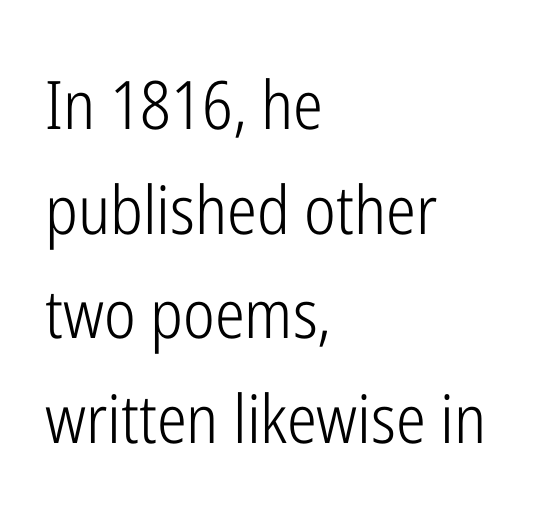
{"serif": "no", "italic": "no", "bold": "no", "weight": "light", "width": "condensed", "stroke_contrast": "low", "x_height": "medium", "monospaced": "no", "underline": "no", "align": "left", "line_spacing": "normal", "line_spacing_ratio": 1.56, "letter_spacing": "normal", "letter_spacing_em": 0.0, "glyph_px": 67}
